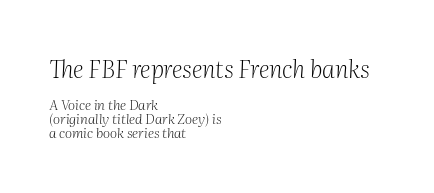
Q: Is the text bold? A: No.
Q: Is the text italic (slanted)? A: Yes, it leans right by about 2 degrees.
Q: Is the text underlined? A: No.
Q: How is the paragraph aligned? A: Left-aligned.
Q: Is the spacing between letters normal or unusually wide? A: Normal.
Q: Is the spacing between lines tight, normal or loose? A: Tight.
Q: Which block of text is set in a larger size, the first (top) or the second (bottom)? A: The first (top) one.
